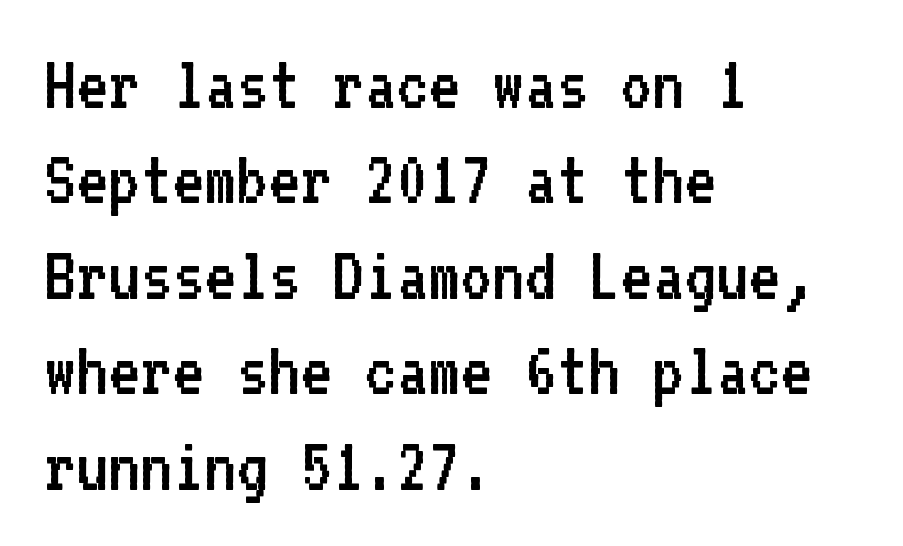
{"serif": "no", "italic": "no", "bold": "no", "weight": "regular", "width": "normal", "stroke_contrast": "low", "x_height": "medium", "monospaced": "yes", "underline": "no", "align": "left", "line_spacing_ratio": 1.24, "letter_spacing": "normal", "letter_spacing_em": 0.0, "glyph_px": 77}
